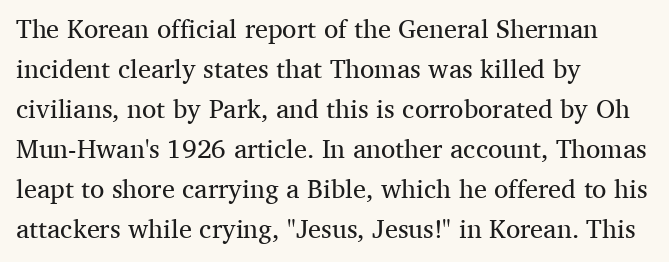
The image shows 26 px text type, upright; set left-aligned, normal line spacing (1.54x), normal letter spacing, not underlined.
